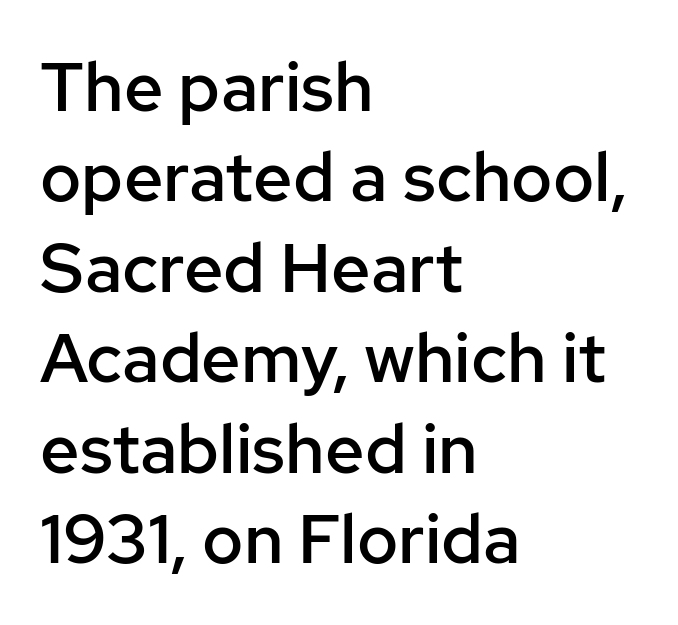
{"serif": "no", "italic": "no", "bold": "semi", "weight": "semibold", "width": "normal", "stroke_contrast": "low", "x_height": "medium", "monospaced": "no", "underline": "no", "align": "left", "line_spacing": "normal", "line_spacing_ratio": 1.31, "letter_spacing": "normal", "letter_spacing_em": 0.0, "glyph_px": 69}
